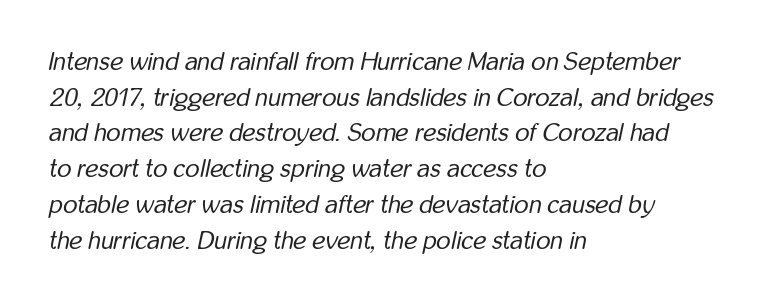
Inter-character spacing is left at the font's built-in metrics. The passage shown stacks its lines at a standard gap. Posture: slanted. Underlining? Definitely not there. One-word summary of the alignment: left.
